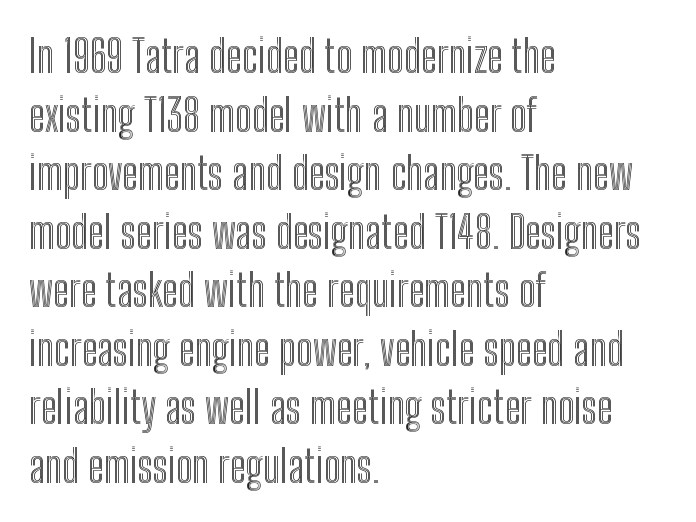
In terms of posture, this sample is upright. Each line starts at the same left margin while the right side varies. A normal amount of white space separates one row of letters from the next. Descenders hang freely into open space. Nothing unusual about the tracking: characters are spaced as the font intends.
